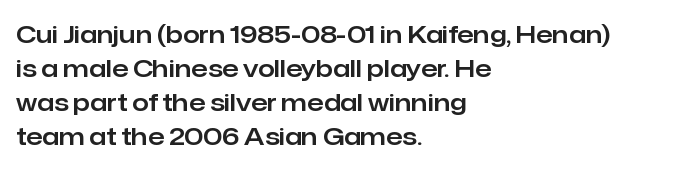
Q: Is the text italic (slanted)? A: No, it is upright.
Q: Is the text underlined? A: No.
Q: How is the paragraph aligned? A: Left-aligned.
Q: Is the spacing between letters normal or unusually wide? A: Normal.
Q: Is the spacing between lines tight, normal or loose? A: Normal.
